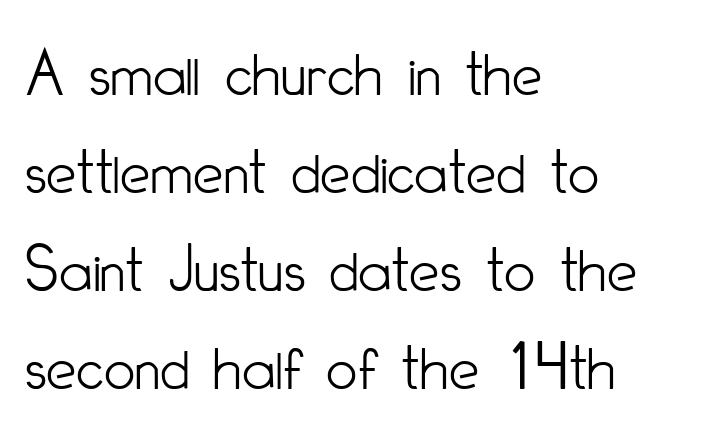
The image shows 68 px light, condensed sans-serif type, upright; set left-aligned, normal line spacing (1.44x), normal letter spacing, not underlined; low stroke contrast and a small x-height.
